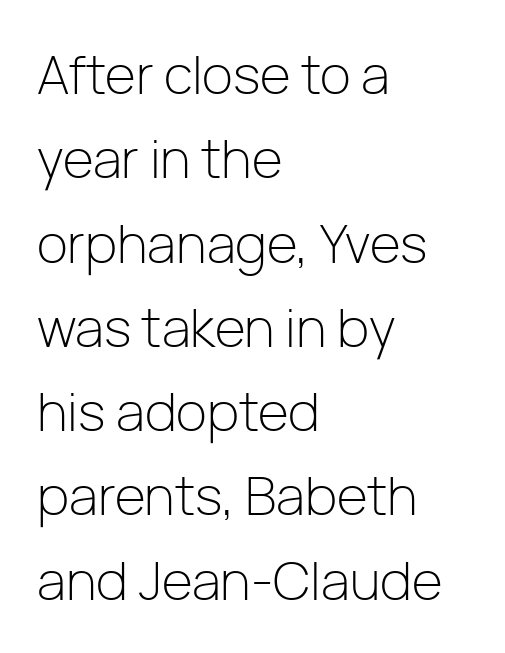
The image shows 53 px light sans-serif type, upright; set left-aligned, normal line spacing (1.59x), normal letter spacing, not underlined; low stroke contrast and a medium x-height.
